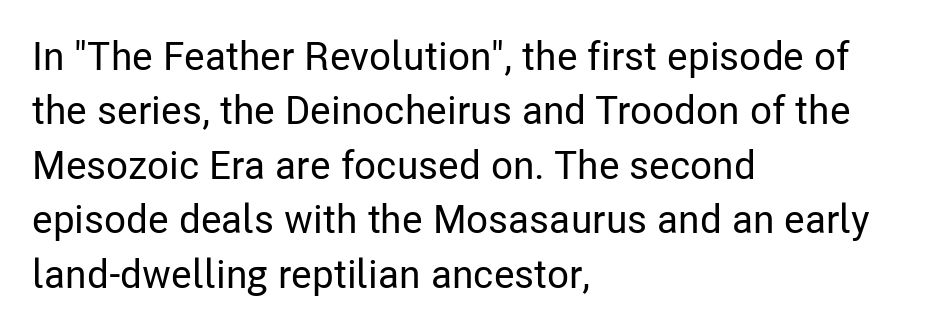
Q: Is the text italic (slanted)? A: No, it is upright.
Q: Is the typeface a serif or a sans-serif typeface? A: Sans-serif.
Q: Is the text underlined? A: No.
Q: How is the paragraph aligned? A: Left-aligned.
Q: Is the spacing between letters normal or unusually wide? A: Normal.
Q: Is the spacing between lines tight, normal or loose? A: Normal.
Q: Width (condensed, normal, or wide)? A: Condensed.
Q: Stroke contrast? A: Low.
Q: x-height? A: Medium.
Q: Monospaced? A: No.
